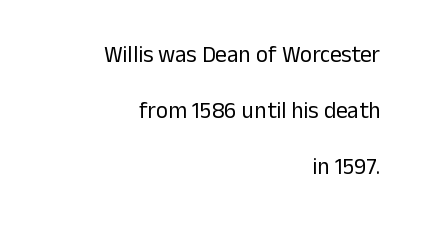
{"italic": "no", "bold": "no", "underline": "no", "align": "right", "line_spacing": "loose", "line_spacing_ratio": 2.44, "letter_spacing": "normal", "letter_spacing_em": 0.0, "glyph_px": 23}
